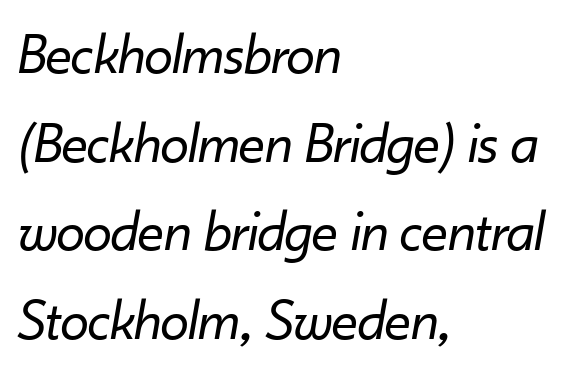
Slanted lettering throughout. Heaviness? Minimal to ordinary, like unemphasized prose. Quick note: interline space is typical. The passage is arranged the way most books set body copy — flush left. Honestly, the letter spacing is just normal — you wouldn't notice it.
